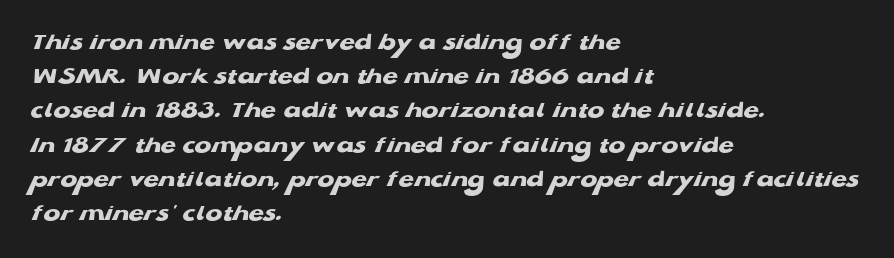
The image shows 25 px bold type; set left-aligned, normal line spacing (1.37x), normal letter spacing, not underlined.
